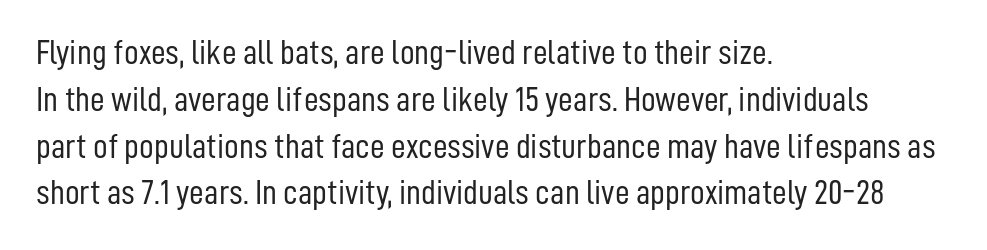
Nothing sits at the stroke ends, so this counts as sans-serif. Unlike italic type, these characters show no tilt at all. Rows of type keep a routine distance in the vertical direction. The passage shown is typed in a proportional face where columns would drift. The strokes carry an ordinary text weight at most.
